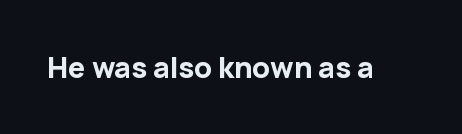
Q: Is the text bold? A: Yes.
Q: Is the text italic (slanted)? A: No, it is upright.
Q: Is the typeface a serif or a sans-serif typeface? A: Sans-serif.
Q: Is the text underlined? A: No.
Q: Is the spacing between letters normal or unusually wide? A: Normal.
Q: Width (condensed, normal, or wide)? A: Normal.
Q: Stroke contrast? A: Low.
Q: x-height? A: Medium.
Q: Monospaced? A: No.
